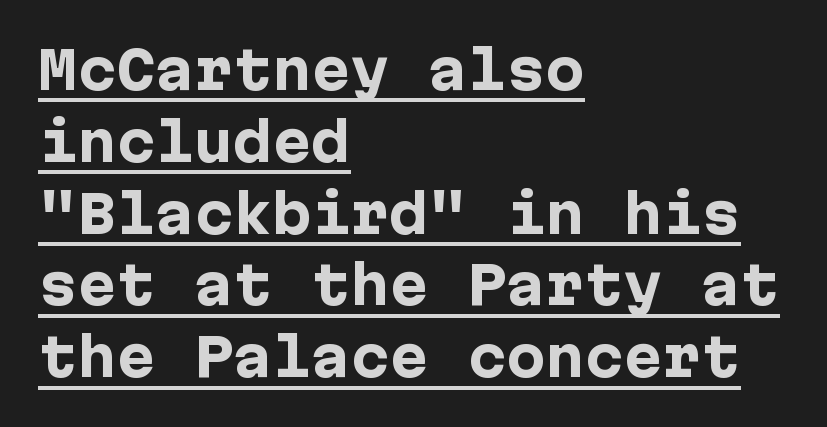
{"serif": "no", "italic": "no", "bold": "yes", "weight": "heavy", "width": "normal", "stroke_contrast": "low", "x_height": "medium", "underline": "yes", "align": "left", "line_spacing": "normal", "line_spacing_ratio": 1.38, "letter_spacing": "normal", "letter_spacing_em": 0.0, "glyph_px": 52}
